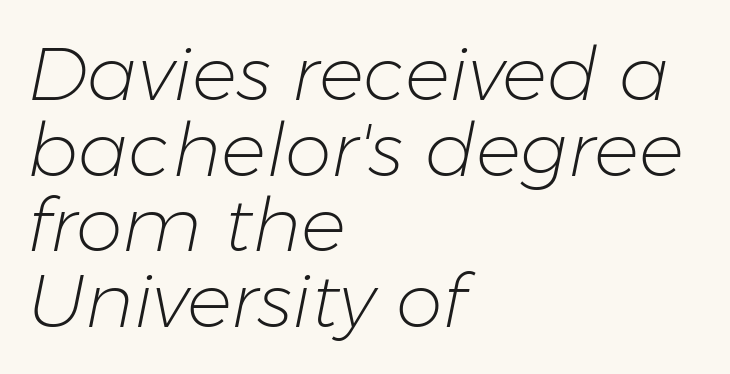
Q: Is the text bold? A: No.
Q: Is the text italic (slanted)? A: Yes, it leans right by about 11 degrees.
Q: Is the text underlined? A: No.
Q: How is the paragraph aligned? A: Left-aligned.
Q: Is the spacing between letters normal or unusually wide? A: Normal.
Q: Is the spacing between lines tight, normal or loose? A: Tight.
Q: Width (condensed, normal, or wide)? A: Normal.
Q: Stroke contrast? A: Low.
Q: x-height? A: Medium.
Q: Monospaced? A: No.
